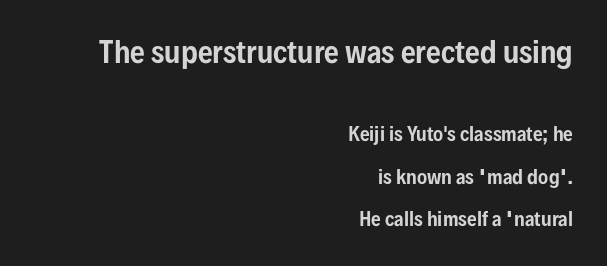
Q: Is the text italic (slanted)? A: No, it is upright.
Q: Is the typeface a serif or a sans-serif typeface? A: Sans-serif.
Q: Is the text underlined? A: No.
Q: How is the paragraph aligned? A: Right-aligned.
Q: Is the spacing between letters normal or unusually wide? A: Normal.
Q: Is the spacing between lines tight, normal or loose? A: Loose.
Q: Which block of text is set in a larger size, the first (top) or the second (bottom)? A: The first (top) one.
Q: Width (condensed, normal, or wide)? A: Condensed.
Q: Stroke contrast? A: Low.
Q: x-height? A: Medium.
Q: Monospaced? A: No.
